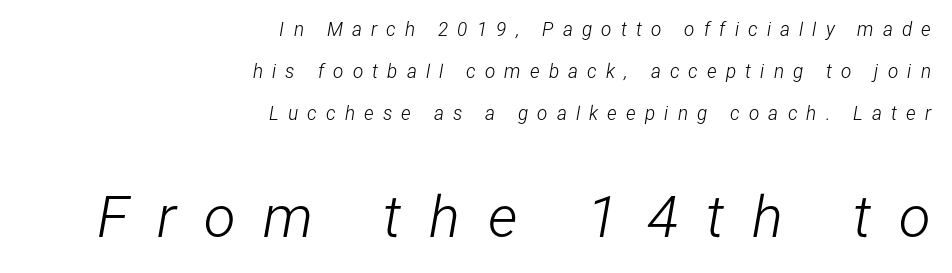
Q: Is the text bold? A: No.
Q: Is the text italic (slanted)? A: Yes, it leans right by about 12 degrees.
Q: Is the text underlined? A: No.
Q: How is the paragraph aligned? A: Right-aligned.
Q: Is the spacing between letters normal or unusually wide? A: Unusually wide.
Q: Is the spacing between lines tight, normal or loose? A: Loose.
Q: Which block of text is set in a larger size, the first (top) or the second (bottom)? A: The second (bottom) one.
Q: Width (condensed, normal, or wide)? A: Condensed.
Q: Stroke contrast? A: Low.
Q: x-height? A: Medium.
Q: Monospaced? A: No.
